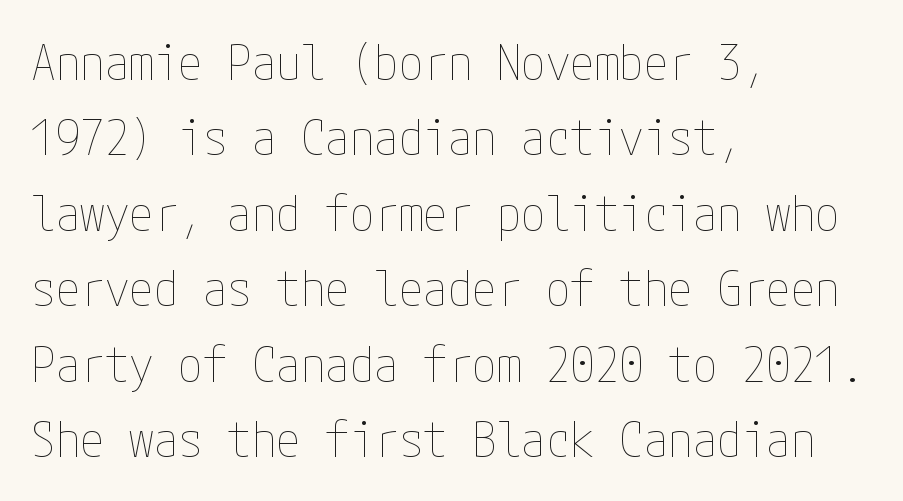
Q: Is the text bold? A: No.
Q: Is the text italic (slanted)? A: No, it is upright.
Q: Is the text underlined? A: No.
Q: How is the paragraph aligned? A: Left-aligned.
Q: Is the spacing between letters normal or unusually wide? A: Normal.
Q: Is the spacing between lines tight, normal or loose? A: Normal.
Q: Width (condensed, normal, or wide)? A: Condensed.
Q: Stroke contrast? A: Low.
Q: x-height? A: Medium.
